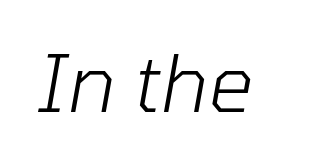
The image shows 79 px light type, italic (leaning right); set normal letter spacing, not underlined; low stroke contrast and a medium x-height.
